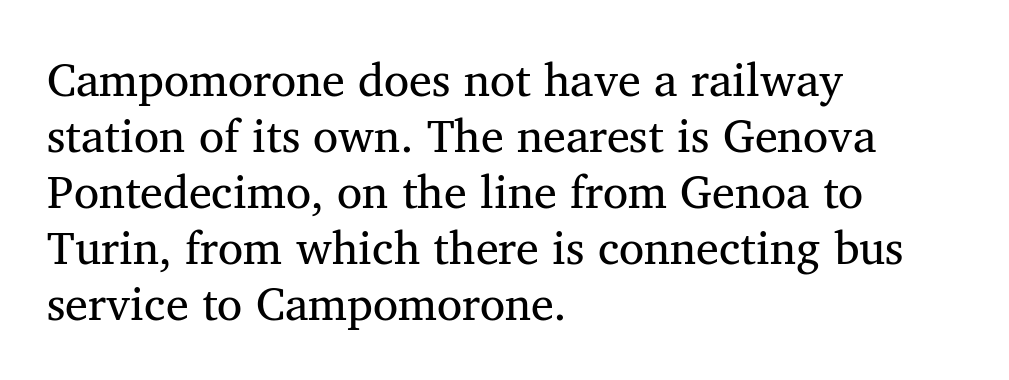
{"serif": "yes", "width": "normal", "stroke_contrast": "medium", "x_height": "medium", "monospaced": "no", "underline": "no", "align": "left", "line_spacing_ratio": 1.22, "letter_spacing": "normal", "letter_spacing_em": 0.0, "glyph_px": 46}
